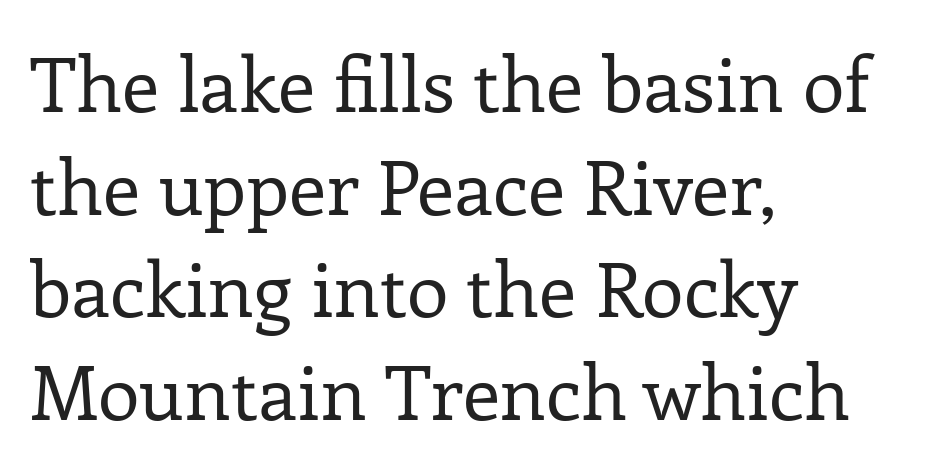
Q: Is the text bold? A: No.
Q: Is the text italic (slanted)? A: No, it is upright.
Q: Is the typeface a serif or a sans-serif typeface? A: Serif.
Q: Is the text underlined? A: No.
Q: How is the paragraph aligned? A: Left-aligned.
Q: Is the spacing between letters normal or unusually wide? A: Normal.
Q: Is the spacing between lines tight, normal or loose? A: Normal.
Q: Width (condensed, normal, or wide)? A: Normal.
Q: Stroke contrast? A: Low.
Q: x-height? A: Medium.
Q: Monospaced? A: No.
